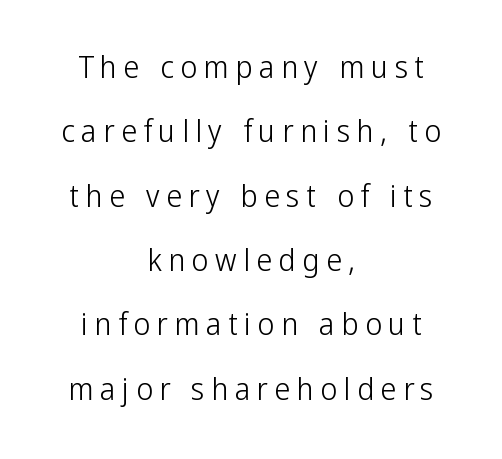
Every stem runs plumb, perpendicular to the baseline. Look at the bottom of the vertical strokes: they stop flat, with no serifs. Is the block centered? Yes — each line is placed symmetrically about the middle. The leading is generous, giving the passage an open texture.
